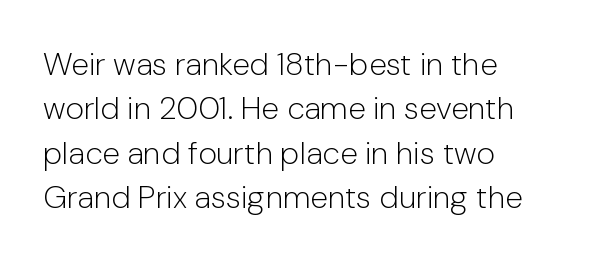
{"serif": "no", "italic": "no", "bold": "no", "weight": "light", "width": "normal", "stroke_contrast": "low", "x_height": "medium", "monospaced": "no", "underline": "no", "align": "left", "line_spacing": "normal", "line_spacing_ratio": 1.39, "letter_spacing": "normal", "letter_spacing_em": 0.0, "glyph_px": 32}
